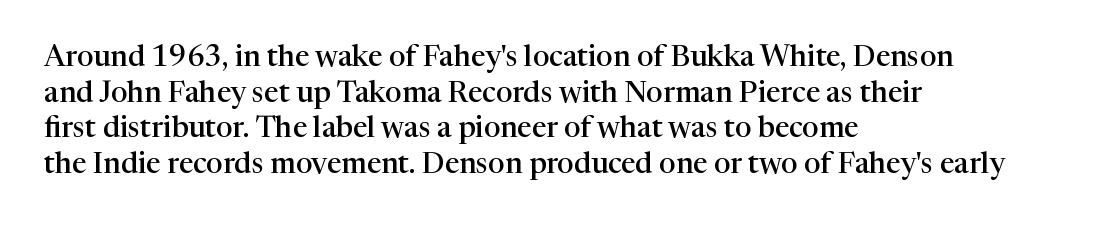
Q: Is the text bold? A: Semi-bold.
Q: Is the text italic (slanted)? A: No, it is upright.
Q: Is the typeface a serif or a sans-serif typeface? A: Serif.
Q: Is the text underlined? A: No.
Q: How is the paragraph aligned? A: Left-aligned.
Q: Is the spacing between letters normal or unusually wide? A: Normal.
Q: Width (condensed, normal, or wide)? A: Normal.
Q: Stroke contrast? A: High.
Q: x-height? A: Medium.
Q: Monospaced? A: No.
